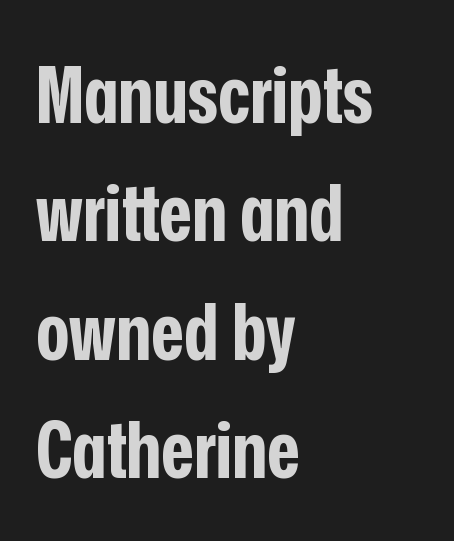
{"serif": "no", "italic": "no", "bold": "yes", "weight": "bold", "width": "condensed", "stroke_contrast": "low", "x_height": "medium", "monospaced": "no", "underline": "no", "align": "left", "line_spacing": "normal", "line_spacing_ratio": 1.5, "letter_spacing": "normal", "letter_spacing_em": 0.0, "glyph_px": 79}
